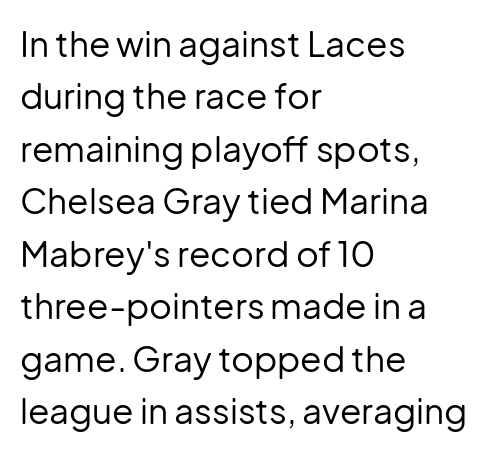
The image shows 35 px regular-weight sans-serif type, upright; set left-aligned, normal line spacing (1.5x), normal letter spacing, not underlined; low stroke contrast and a medium x-height.
